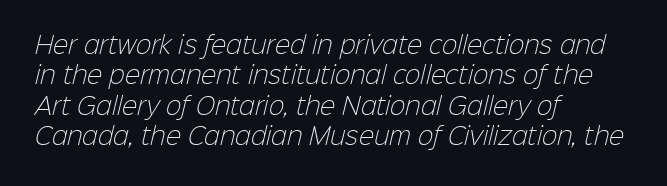
Honestly, the letter spacing is just normal — you wouldn't notice it. Each line starts at the same left margin while the right side varies. Interline gaps are of average width in this sample. Stroke thickness stays within the range of a standard reading face or lighter. Decoration check: the copy has no underline.
